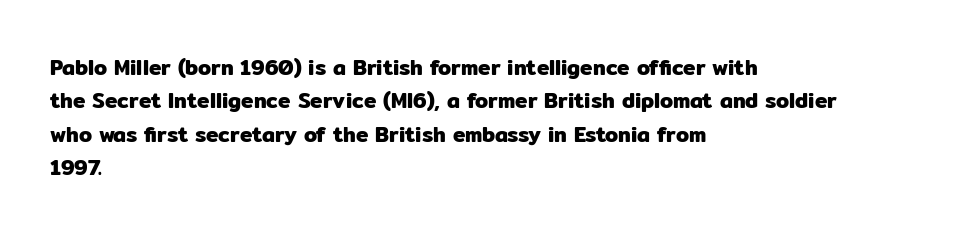
The image shows 21 px text type, upright; set left-aligned, normal line spacing (1.59x), normal letter spacing, not underlined.
